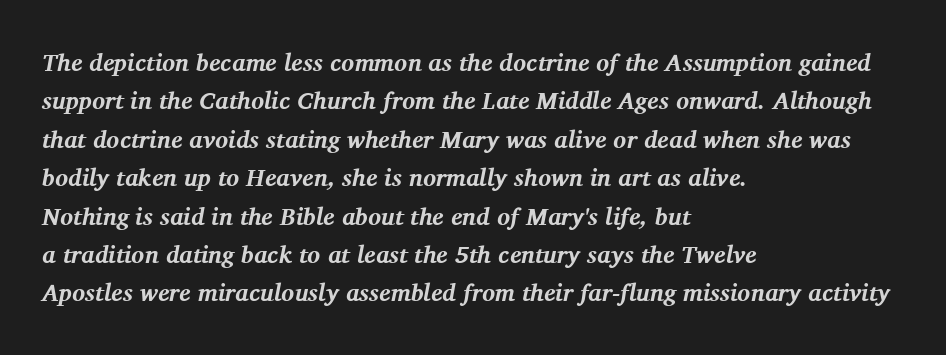
The image shows 24 px bold type, italic (leaning right); set left-aligned, normal line spacing (1.6x), normal letter spacing, not underlined.
